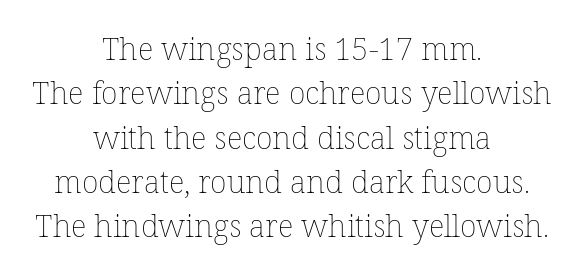
Q: Is the text bold? A: No.
Q: Is the text italic (slanted)? A: No, it is upright.
Q: Is the text underlined? A: No.
Q: How is the paragraph aligned? A: Centered.
Q: Is the spacing between letters normal or unusually wide? A: Normal.
Q: Is the spacing between lines tight, normal or loose? A: Normal.
Q: Width (condensed, normal, or wide)? A: Normal.
Q: Stroke contrast? A: Low.
Q: x-height? A: Medium.
Q: Monospaced? A: No.
